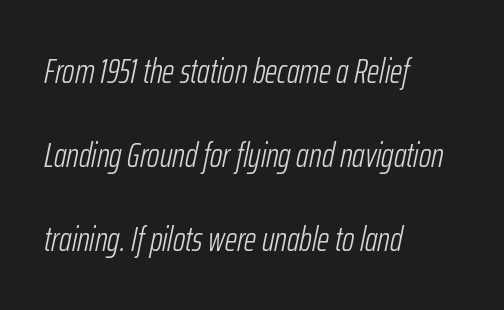
Q: Is the text bold? A: No.
Q: Is the text italic (slanted)? A: Yes, it leans right by about 12 degrees.
Q: Is the text underlined? A: No.
Q: How is the paragraph aligned? A: Left-aligned.
Q: Is the spacing between letters normal or unusually wide? A: Normal.
Q: Is the spacing between lines tight, normal or loose? A: Loose.
Q: Width (condensed, normal, or wide)? A: Condensed.
Q: Stroke contrast? A: Low.
Q: x-height? A: Medium.
Q: Monospaced? A: No.
